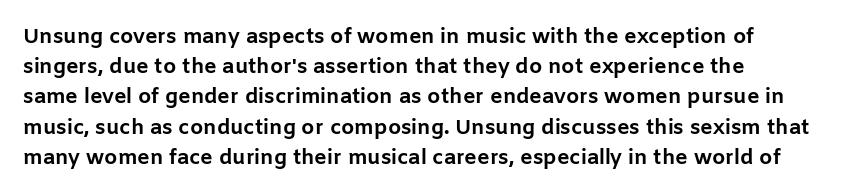
Emphasis by weight is at full strength: bold. Compared with typical body copy, the letter spacing here is the same. The passage shown is not underscored anywhere. Each new line begins a customary step beneath the previous one.
